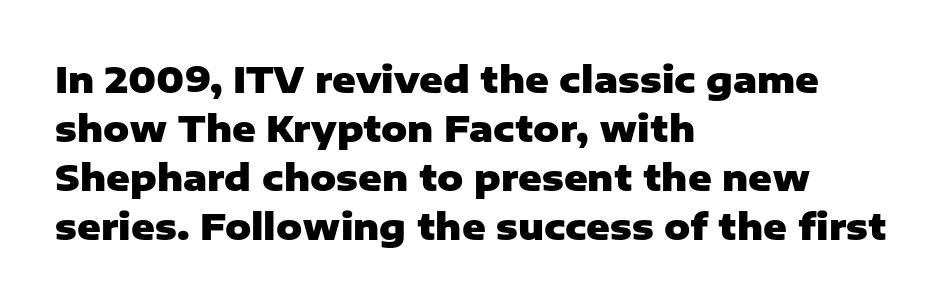
The image shows 36 px heavy sans-serif type, upright; set left-aligned, normal line spacing (1.36x), normal letter spacing, not underlined; low stroke contrast and a medium x-height.
